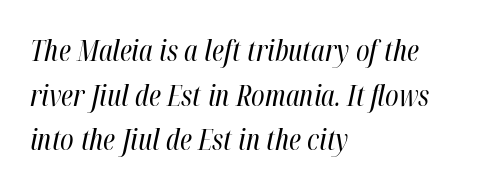
{"italic": "yes", "lean": "right", "slant_degrees": 12, "bold": "no", "weight": "regular", "width": "condensed", "stroke_contrast": "high", "x_height": "medium", "monospaced": "no", "underline": "no", "align": "left", "line_spacing": "normal", "line_spacing_ratio": 1.54, "letter_spacing": "normal", "letter_spacing_em": 0.0, "glyph_px": 29}
